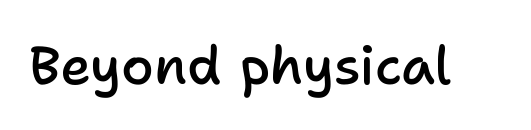
Nope, no serifs anywhere on these letters. Students, note that the glyphs here touch the page at normal intervals. The specimen reads as upright at a glance. Do the characters align in a grid? No, the font is proportional. Underline: absent.
